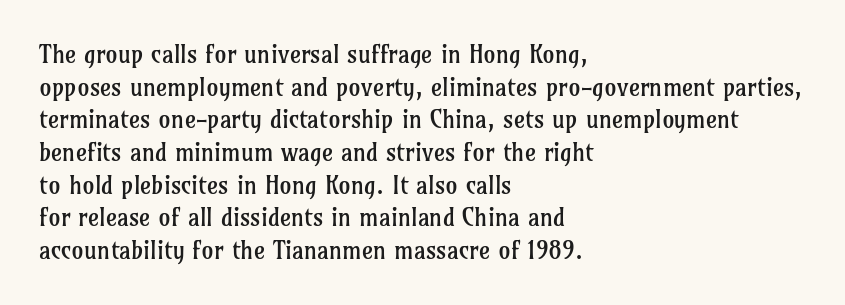
Plain, unruled lines of type. Ordinary non-slanted type is in use. Does extra space separate the letters? No, they use regular spacing. This is not heavy type; no bold has been used. These lines sit exactly where default settings would place them. Reading down the block, your eye returns to a fixed left position each line.
